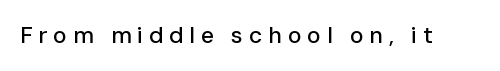
The baseline area is clear. You could only call the tracking loose — the letters float apart. This is the regular roman posture of the typeface.
